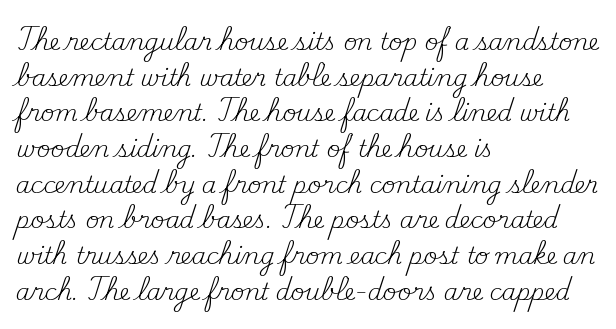
Q: Is the text bold? A: No.
Q: Is the text italic (slanted)? A: Yes.
Q: Is the text underlined? A: No.
Q: How is the paragraph aligned? A: Left-aligned.
Q: Is the spacing between letters normal or unusually wide? A: Normal.
Q: Is the spacing between lines tight, normal or loose? A: Normal.
